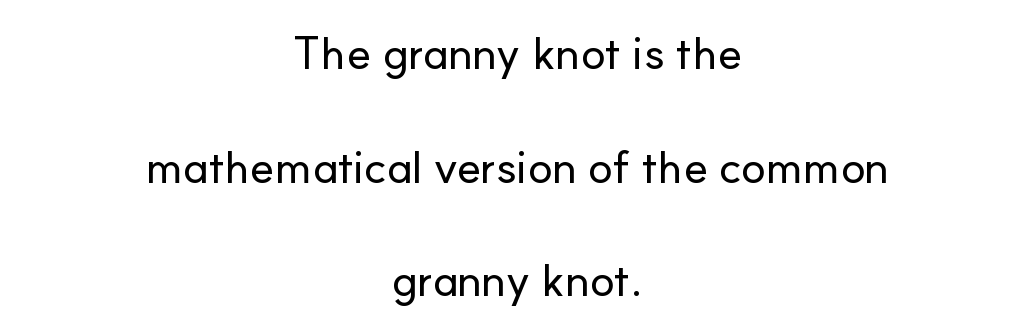
{"serif": "no", "italic": "no", "width": "normal", "stroke_contrast": "low", "x_height": "small", "monospaced": "no", "underline": "no", "align": "center", "line_spacing": "loose", "line_spacing_ratio": 2.47, "letter_spacing": "normal", "letter_spacing_em": 0.0, "glyph_px": 46}
